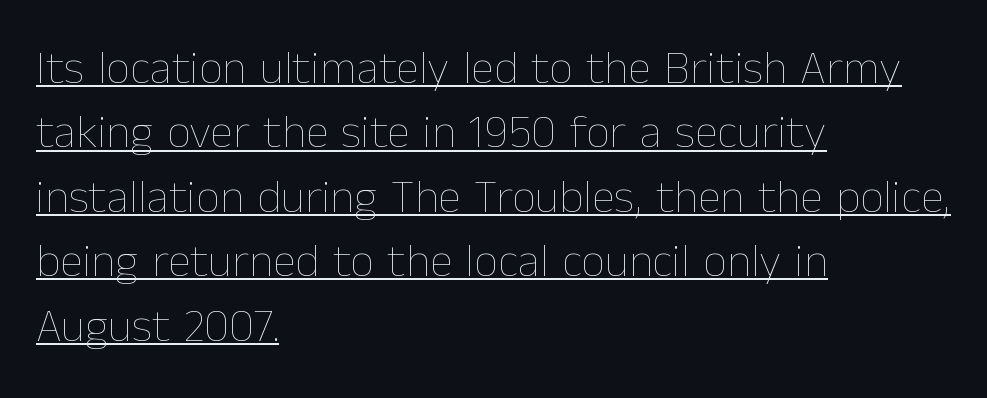
The image shows 47 px thin type, upright; set left-aligned, normal line spacing (1.37x), normal letter spacing, underlined; low stroke contrast and a medium x-height.
